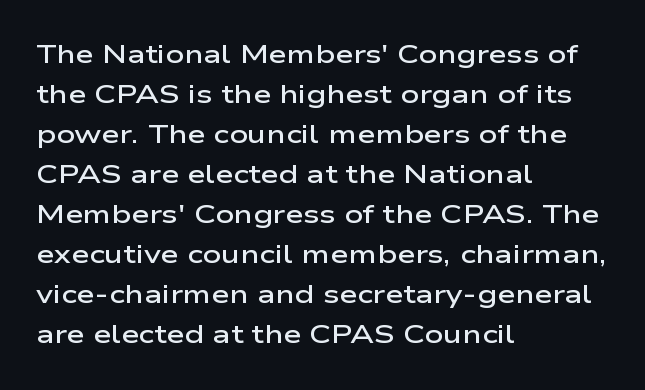
Leading matches the norm, producing a regular column. The passage is arranged the way most books set body copy — flush left. Anything drawn beneath the words? Only blank space. Typesetter's note: demi weight, one step under bold.
